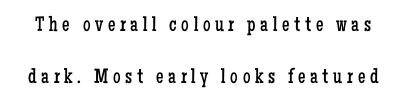
The image shows 21 px text type, upright; set loose line spacing (2.46x), unusually wide letter spacing (+0.22 em), not underlined.
